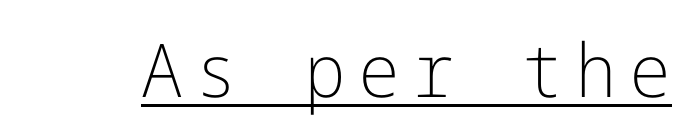
{"serif": "no", "italic": "no", "bold": "no", "weight": "light", "width": "normal", "stroke_contrast": "low", "x_height": "medium", "underline": "yes", "glyph_px": 74}
